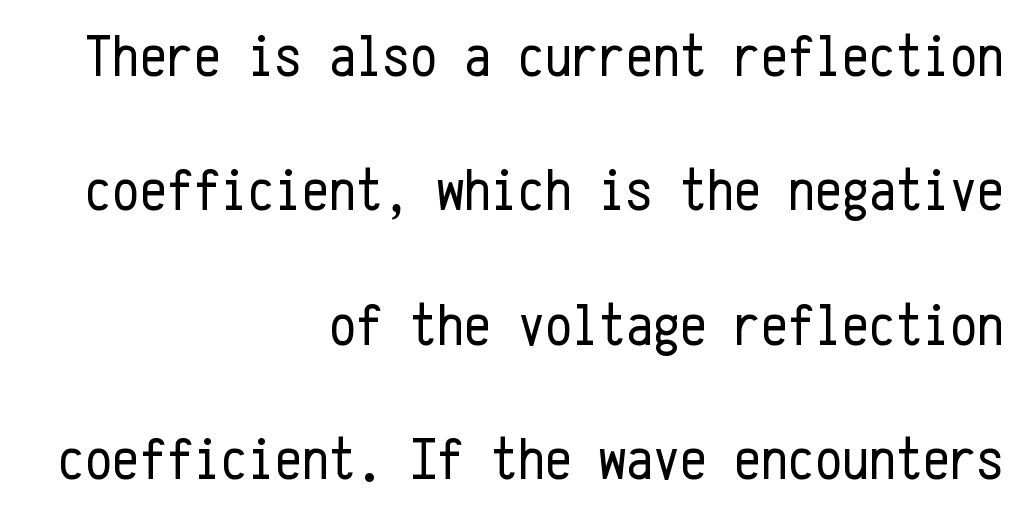
Here the glyphs are tracked normally, forming tight word shapes. Weight: not bold — regular or lighter. Style check: upright. Visually the block forms a straight wall on the right and a jagged coastline on the left.
